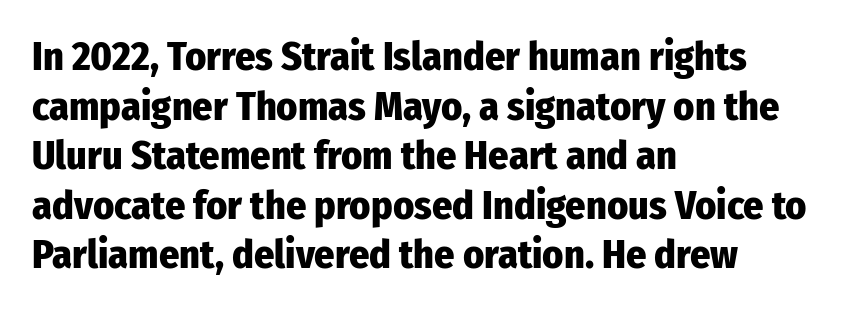
{"serif": "no", "italic": "no", "bold": "yes", "weight": "heavy", "width": "condensed", "stroke_contrast": "low", "x_height": "medium", "monospaced": "no", "underline": "no", "align": "left", "line_spacing_ratio": 1.24, "letter_spacing": "normal", "letter_spacing_em": 0.0, "glyph_px": 40}
